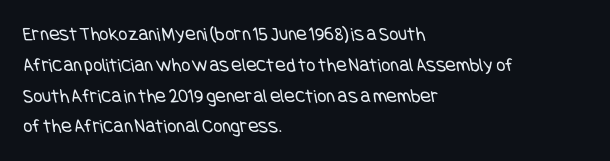
A bare baseline throughout the passage. The line-height multiplier appears to be the usual default. Is the block centered? No — it sits flush against the left margin. The gaps between neighbouring characters are ordinary and unremarkable.
